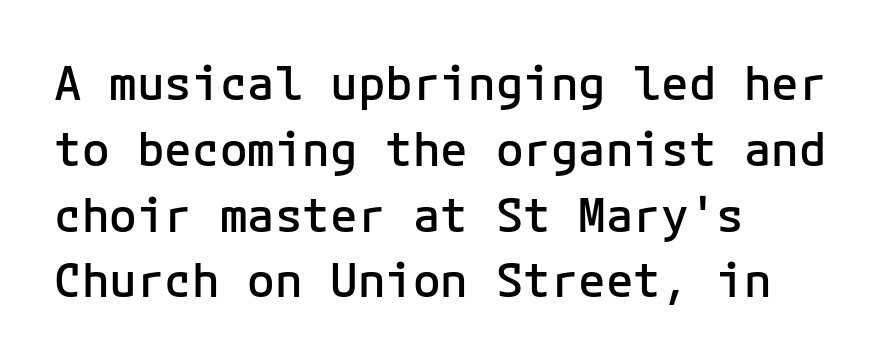
The image shows 46 px semibold sans-serif type, upright, monospaced; set left-aligned, normal line spacing (1.43x), normal letter spacing, not underlined; low stroke contrast and a medium x-height.
